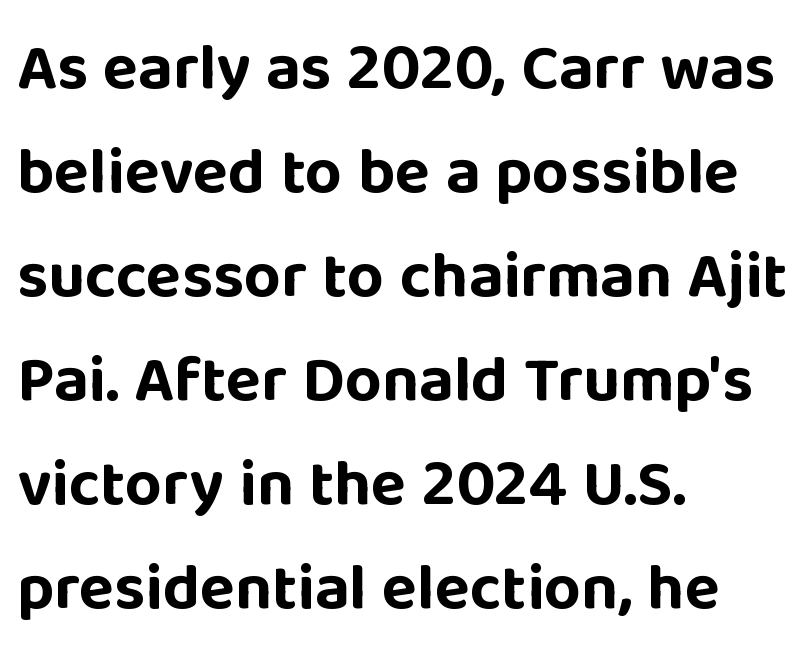
{"serif": "no", "italic": "no", "bold": "yes", "weight": "bold", "width": "normal", "stroke_contrast": "low", "x_height": "large", "monospaced": "no", "underline": "no", "align": "left", "line_spacing": "normal", "line_spacing_ratio": 1.6, "letter_spacing": "normal", "letter_spacing_em": 0.0, "glyph_px": 65}
